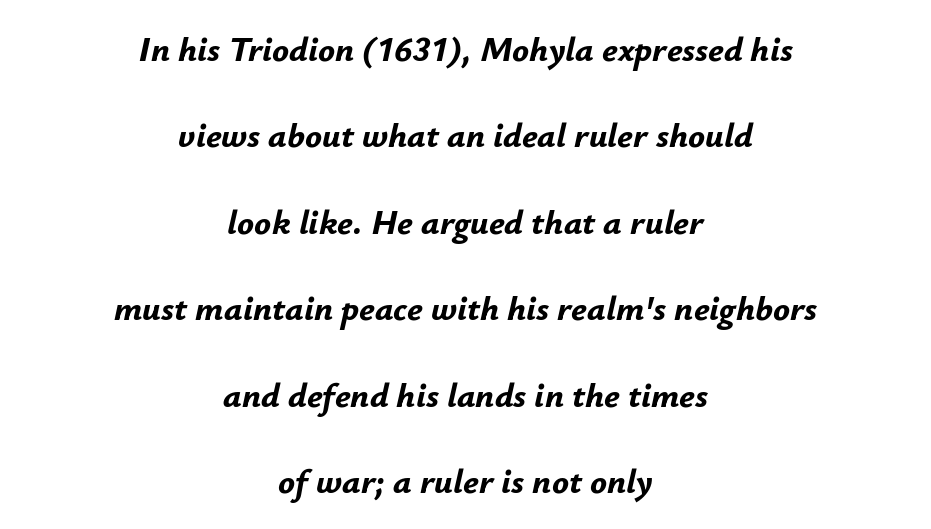
Q: Is the text bold? A: Yes.
Q: Is the text italic (slanted)? A: Yes, it leans right by about 12 degrees.
Q: Is the text underlined? A: No.
Q: How is the paragraph aligned? A: Centered.
Q: Is the spacing between letters normal or unusually wide? A: Normal.
Q: Is the spacing between lines tight, normal or loose? A: Loose.
Q: Width (condensed, normal, or wide)? A: Normal.
Q: Stroke contrast? A: Low.
Q: x-height? A: Small.
Q: Monospaced? A: No.
